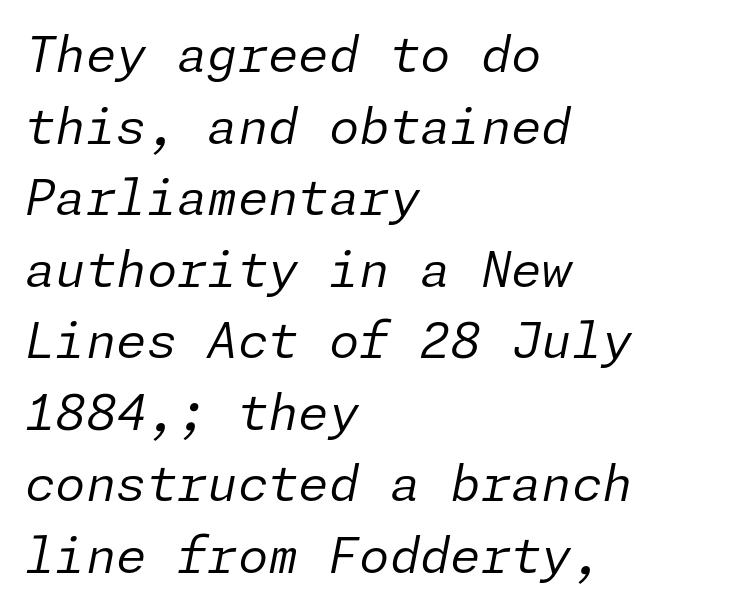
The rendering applies a slant to the glyphs. Is the letter spacing exaggerated? No — it looks like the ordinary default. Compared with a centered layout, this one pins lines to the left instead. Descender tails drop into unmarked territory. The letters look calm and open, with moderate or lighter stems. This sample keeps an unexceptional amount of space between lines.
